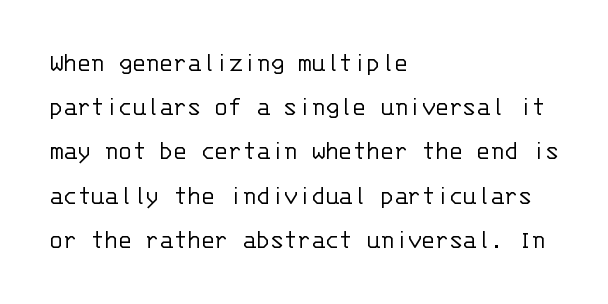
{"serif": "no", "italic": "no", "bold": "no", "weight": "light", "width": "normal", "stroke_contrast": "low", "x_height": "large", "monospaced": "yes", "underline": "no", "align": "left", "line_spacing": "normal", "line_spacing_ratio": 1.58, "letter_spacing": "normal", "letter_spacing_em": 0.0, "glyph_px": 28}
